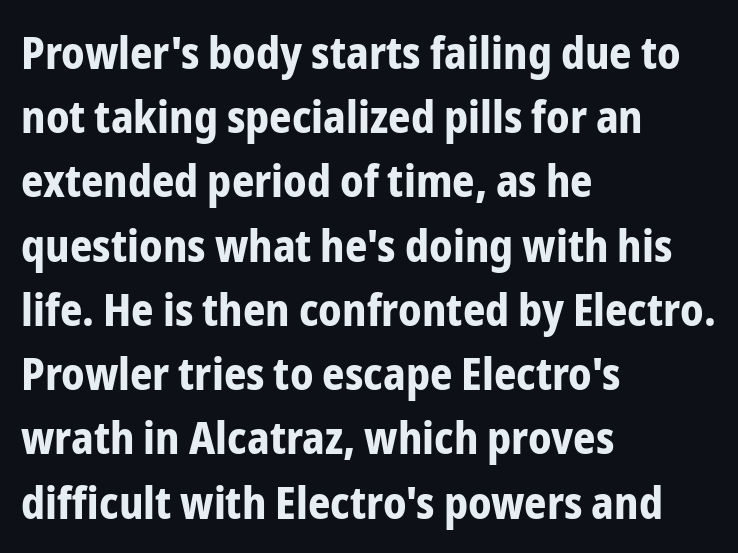
Q: Is the text bold? A: Yes.
Q: Is the text italic (slanted)? A: No, it is upright.
Q: Is the typeface a serif or a sans-serif typeface? A: Sans-serif.
Q: Is the text underlined? A: No.
Q: How is the paragraph aligned? A: Left-aligned.
Q: Is the spacing between letters normal or unusually wide? A: Normal.
Q: Is the spacing between lines tight, normal or loose? A: Normal.
Q: Width (condensed, normal, or wide)? A: Condensed.
Q: Stroke contrast? A: Low.
Q: x-height? A: Medium.
Q: Monospaced? A: No.
